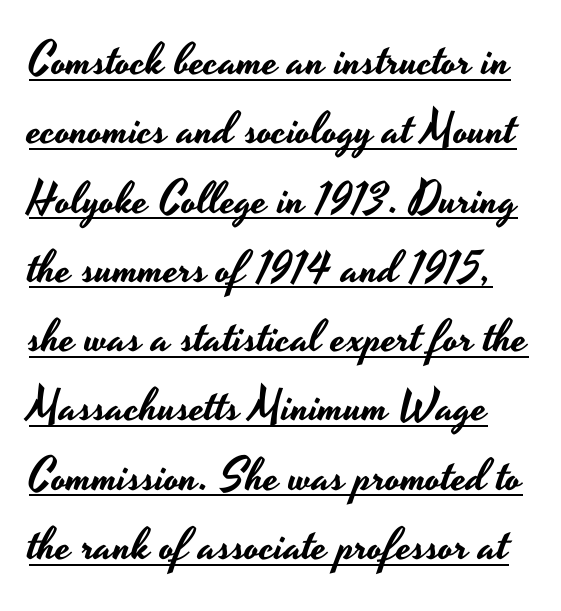
{"serif": "no", "width": "wide", "stroke_contrast": "low", "x_height": "small", "monospaced": "no", "underline": "yes", "line_spacing": "normal", "line_spacing_ratio": 1.54, "letter_spacing": "normal", "letter_spacing_em": 0.0, "glyph_px": 45}
